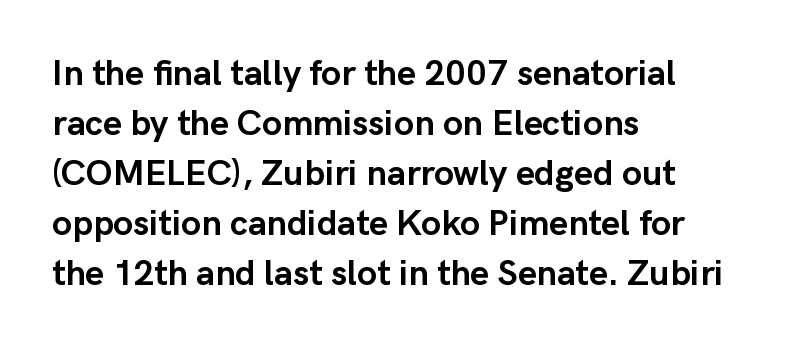
{"serif": "no", "italic": "no", "bold": "yes", "weight": "semibold", "width": "normal", "stroke_contrast": "low", "x_height": "medium", "monospaced": "no", "underline": "no", "align": "left", "line_spacing": "normal", "line_spacing_ratio": 1.39, "letter_spacing": "normal", "letter_spacing_em": 0.0, "glyph_px": 36}
